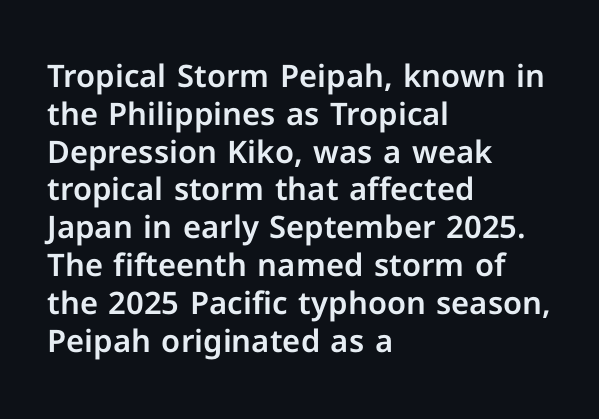
{"serif": "no", "italic": "no", "width": "normal", "stroke_contrast": "low", "x_height": "medium", "monospaced": "no", "underline": "no", "align": "left", "line_spacing_ratio": 1.22, "letter_spacing": "normal", "letter_spacing_em": 0.0, "glyph_px": 31}
